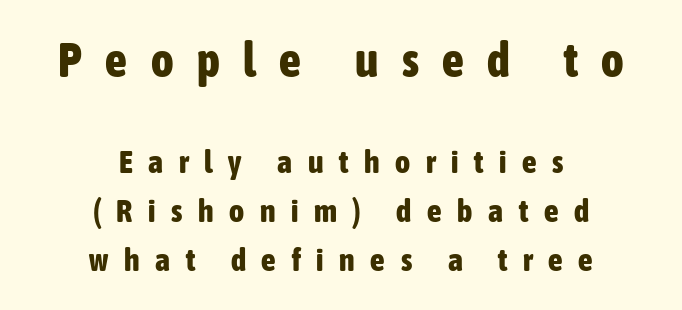
The image shows 48 px bold, condensed sans-serif type, upright; set centered, normal line spacing (1.52x), unusually wide letter spacing (+0.49 em), not underlined; the first (top) block is 1.5x larger; low stroke contrast and a medium x-height.
